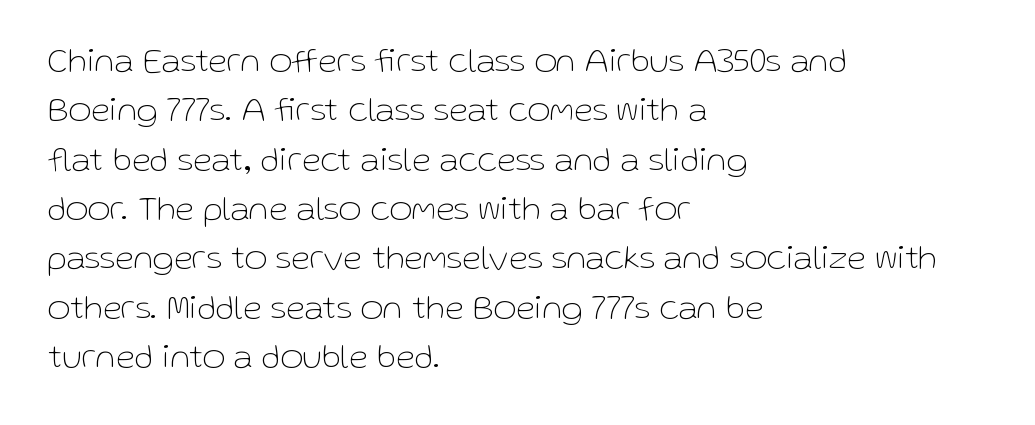
Successive baselines arrive at the customary interval. No heavy texture on the line: the type isn't bold. Between one letter and the next there's only the usual sliver of space. The ragged edge is on the right, which tells us the setting is flush left.
